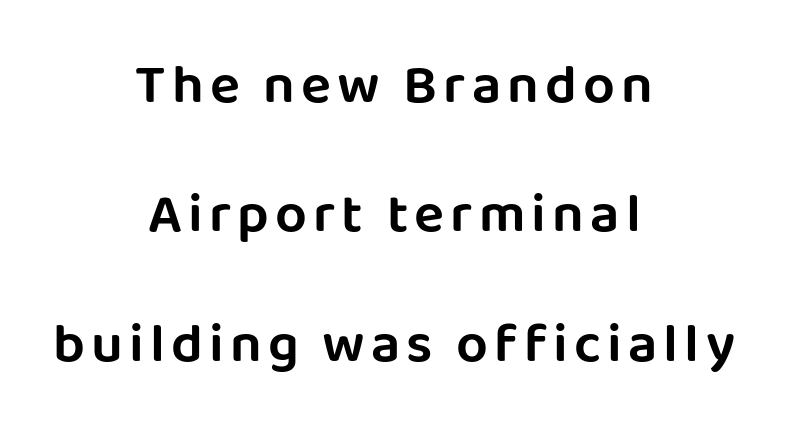
This rendering uses center alignment, leaving both contours irregular but symmetric. Only glyphs here, with clear space below each row. The text was rendered using a sans face with plain stroke endings. Posture: upright roman. Here the designer chose a conventional face with non-uniform glyph widths.
